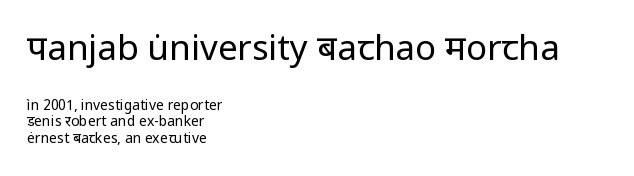
The image shows 35 px regular-weight sans-serif type, upright; set left-aligned, line spacing 1.19x, normal letter spacing, not underlined; the first (top) block is 2.5x larger; low stroke contrast and a medium x-height.
